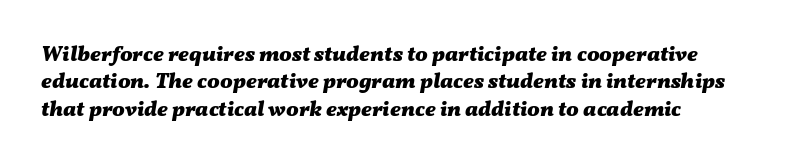
{"italic": "yes", "lean": "right", "slant_degrees": 11, "bold": "yes", "underline": "no", "line_spacing": "normal", "line_spacing_ratio": 1.3, "letter_spacing": "normal", "letter_spacing_em": 0.0, "glyph_px": 21}
